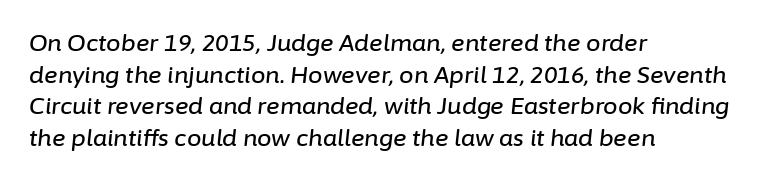
{"italic": "yes", "lean": "right", "slant_degrees": 6, "underline": "no", "align": "left", "line_spacing": "normal", "line_spacing_ratio": 1.38, "letter_spacing": "normal", "letter_spacing_em": 0.0, "glyph_px": 23}
